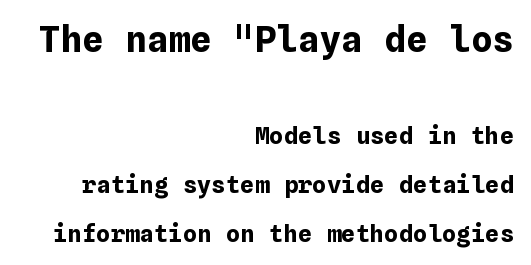
There is no visible air inserted between adjacent glyphs. Do the letters lean? They stand straight. Check the space under the baseline: it is left empty. The upper block of text is set noticeably larger than the block beneath it.
